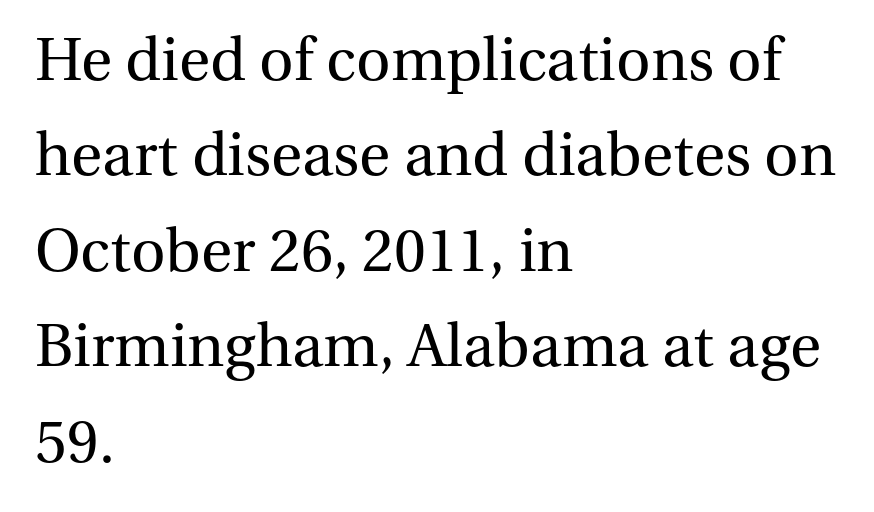
The image shows 60 px regular-weight serif type, upright; set left-aligned, normal line spacing (1.59x), normal letter spacing, not underlined; medium stroke contrast and a medium x-height.
